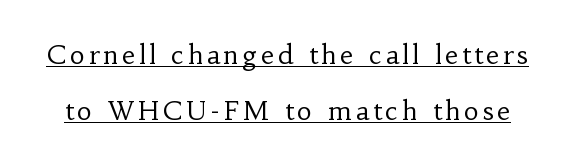
{"italic": "no", "bold": "no", "underline": "yes", "line_spacing": "loose", "line_spacing_ratio": 2.15, "glyph_px": 26}
